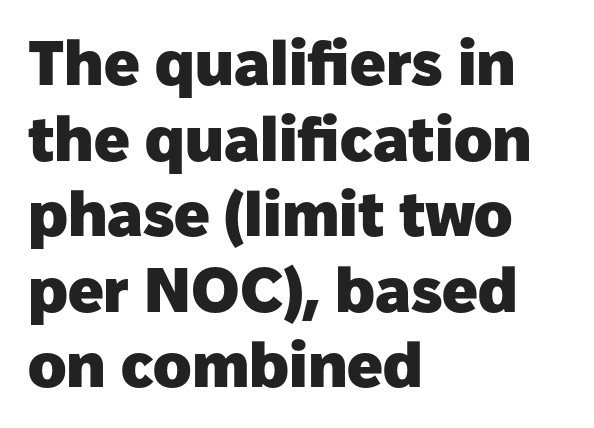
The image shows 63 px heavy sans-serif type, upright; set left-aligned, line spacing 1.2x, normal letter spacing, not underlined; low stroke contrast and a medium x-height.
